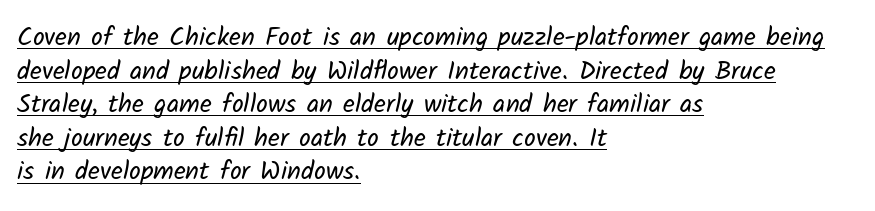
{"bold": "no", "underline": "yes", "align": "left", "line_spacing": "normal", "line_spacing_ratio": 1.29, "letter_spacing": "normal", "letter_spacing_em": 0.0, "glyph_px": 26}
